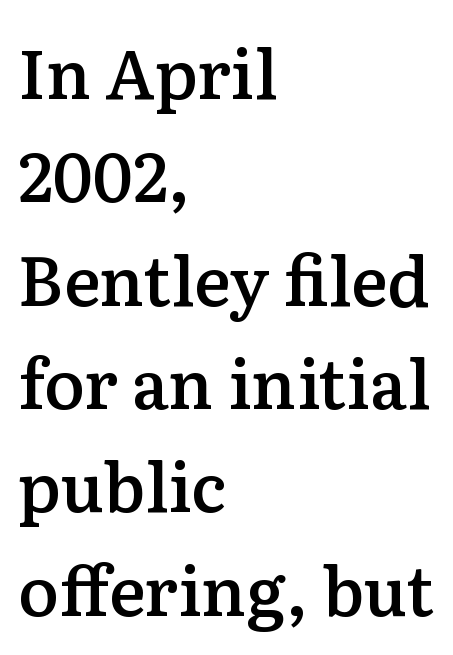
{"serif": "yes", "italic": "no", "bold": "semi", "weight": "semibold", "width": "normal", "stroke_contrast": "low", "x_height": "medium", "monospaced": "no", "underline": "no", "align": "left", "line_spacing": "normal", "line_spacing_ratio": 1.52, "letter_spacing": "normal", "letter_spacing_em": 0.0, "glyph_px": 68}
